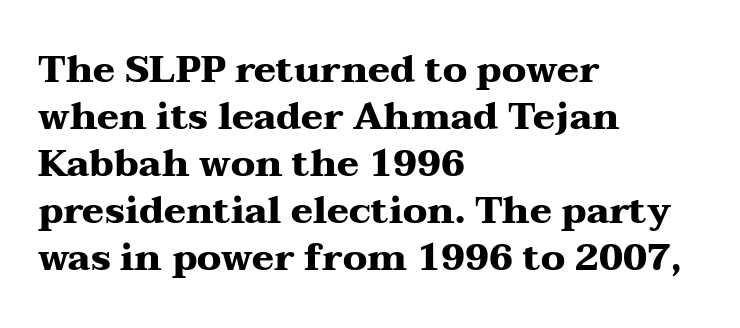
Posture: straight, roman, zero tilt. Each letter keeps its own natural width here, so spacing adapts to shape. Tracking here is standard; glyphs follow each other at the usual distance. The passage shown stacks its lines at a standard gap. Teacher's note: observe the even left margin — that is flush-left alignment. Anything drawn beneath the words? Only blank space.
